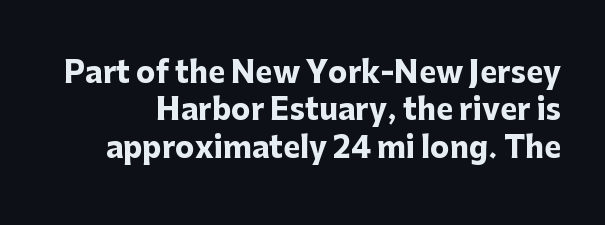
The image shows 29 px heavy sans-serif type, upright; set normal line spacing (1.29x), normal letter spacing, not underlined; low stroke contrast and a medium x-height.
